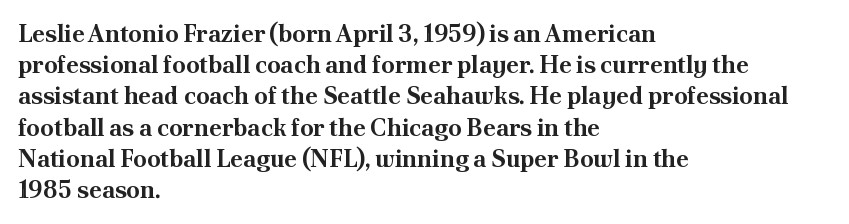
Every letter is thick-stroked: bold, no question. Line starts are locked; line ends wander. What's the leading like? Ordinary, nothing unusual. Glance below the letters and you will spot only blank space.
